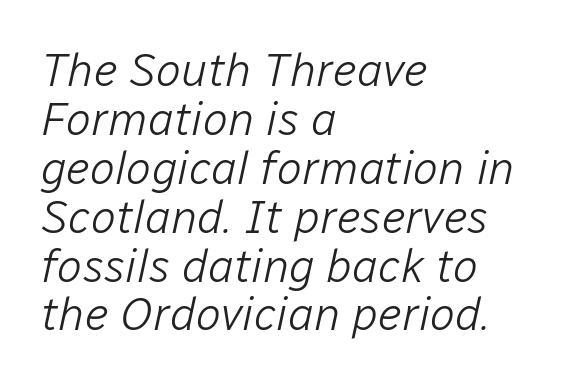
Characters are canted at an angle relative to the baseline's perpendicular. The area under the type is left untouched. Letter spacing: default. The rendering uses a small line-height, squeezing the rows. Varying glyph widths throughout — classic text-font behaviour.
